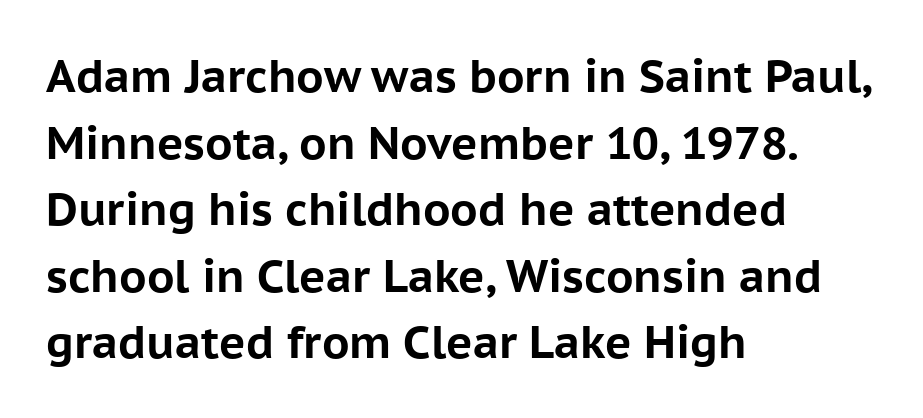
{"serif": "no", "italic": "no", "bold": "yes", "weight": "bold", "width": "normal", "stroke_contrast": "low", "x_height": "medium", "monospaced": "no", "underline": "no", "align": "left", "line_spacing": "normal", "line_spacing_ratio": 1.48, "letter_spacing": "normal", "letter_spacing_em": 0.0, "glyph_px": 45}
